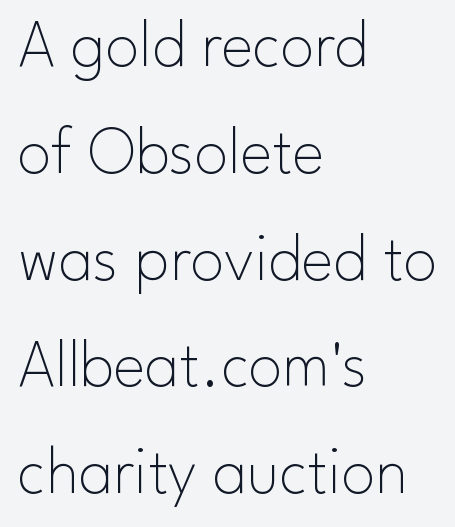
Q: Is the text bold? A: No.
Q: Is the text italic (slanted)? A: No, it is upright.
Q: Is the typeface a serif or a sans-serif typeface? A: Sans-serif.
Q: Is the text underlined? A: No.
Q: How is the paragraph aligned? A: Left-aligned.
Q: Is the spacing between letters normal or unusually wide? A: Normal.
Q: Is the spacing between lines tight, normal or loose? A: Normal.
Q: Width (condensed, normal, or wide)? A: Normal.
Q: Stroke contrast? A: Low.
Q: x-height? A: Small.
Q: Monospaced? A: No.
